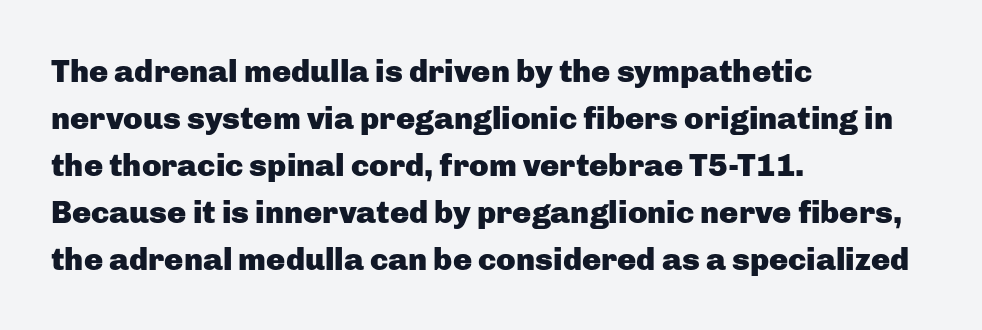
Q: Is the text bold? A: Yes.
Q: Is the text italic (slanted)? A: No, it is upright.
Q: Is the typeface a serif or a sans-serif typeface? A: Sans-serif.
Q: Is the text underlined? A: No.
Q: How is the paragraph aligned? A: Left-aligned.
Q: Is the spacing between letters normal or unusually wide? A: Normal.
Q: Is the spacing between lines tight, normal or loose? A: Normal.
Q: Width (condensed, normal, or wide)? A: Normal.
Q: Stroke contrast? A: Low.
Q: x-height? A: Medium.
Q: Monospaced? A: No.
